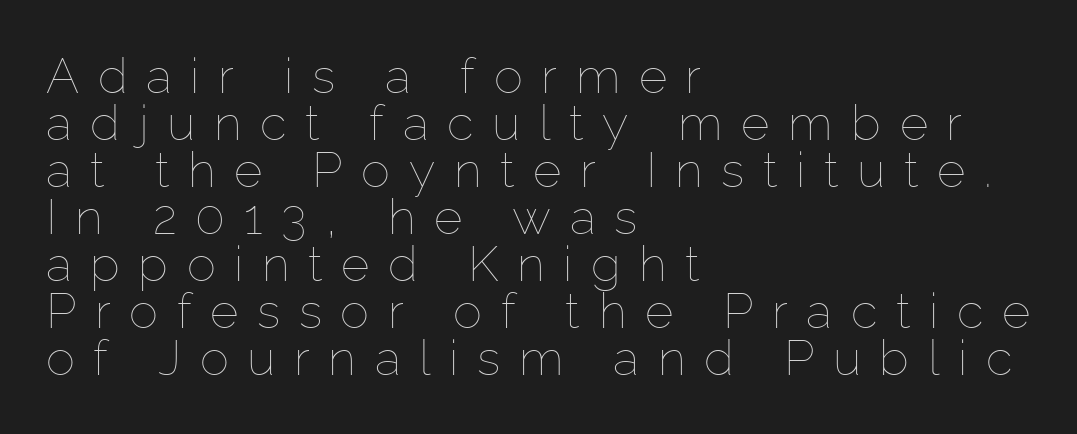
{"italic": "no", "bold": "no", "weight": "thin", "width": "normal", "stroke_contrast": "low", "x_height": "medium", "monospaced": "no", "underline": "no", "align": "left", "line_spacing": "tight", "line_spacing_ratio": 0.96, "letter_spacing": "wide", "letter_spacing_em": 0.38, "glyph_px": 49}
